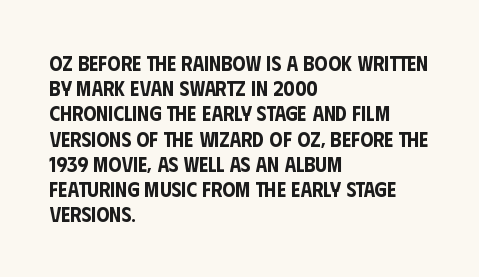
Posture: straight, roman, zero tilt. A clean baseline with only descenders dipping below it. Does the copy run flush right? No — it runs flush left. Tracking value appears to be zero — textbook default spacing.
